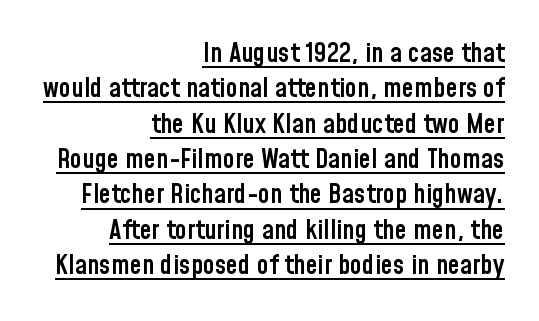
Q: Is the text bold? A: Semi-bold.
Q: Is the text italic (slanted)? A: No, it is upright.
Q: Is the text underlined? A: Yes.
Q: How is the paragraph aligned? A: Right-aligned.
Q: Is the spacing between letters normal or unusually wide? A: Normal.
Q: Is the spacing between lines tight, normal or loose? A: Normal.
